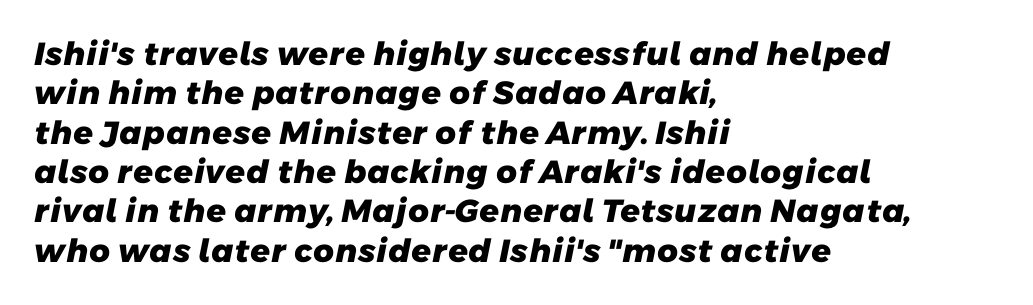
The image shows 32 px heavy sans-serif type; set left-aligned, line spacing 1.23x, normal letter spacing, not underlined; low stroke contrast and a medium x-height.
